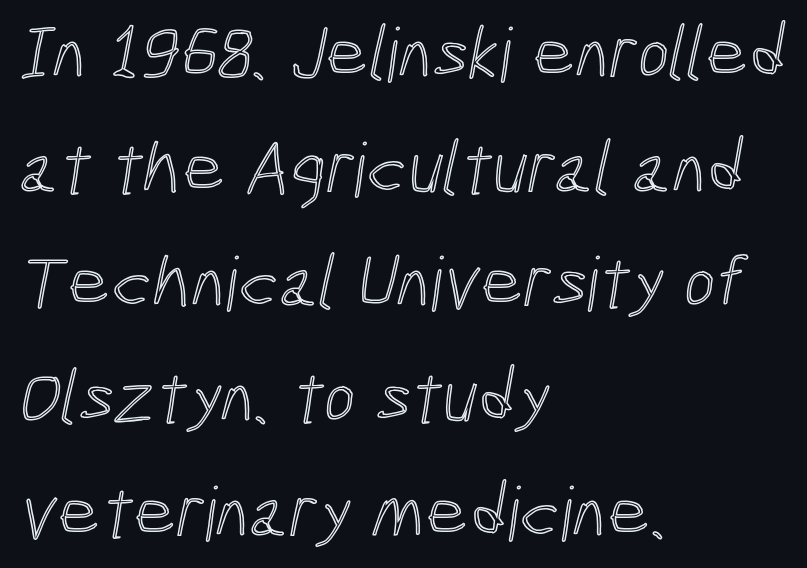
Q: Is the text underlined? A: No.
Q: How is the paragraph aligned? A: Left-aligned.
Q: Is the spacing between letters normal or unusually wide? A: Normal.
Q: Is the spacing between lines tight, normal or loose? A: Normal.
Q: Width (condensed, normal, or wide)? A: Condensed.
Q: x-height? A: Medium.
Q: Monospaced? A: No.
